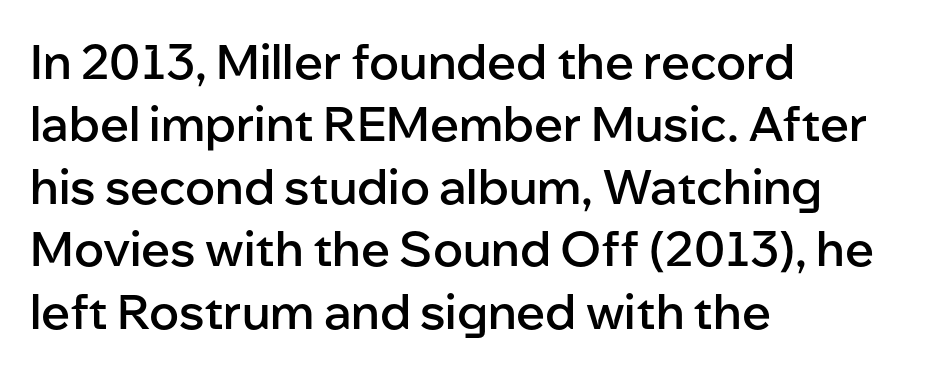
{"serif": "no", "italic": "no", "bold": "semi", "weight": "semibold", "width": "normal", "stroke_contrast": "low", "x_height": "medium", "monospaced": "no", "underline": "no", "align": "left", "line_spacing": "normal", "line_spacing_ratio": 1.3, "letter_spacing": "normal", "letter_spacing_em": 0.0, "glyph_px": 48}
